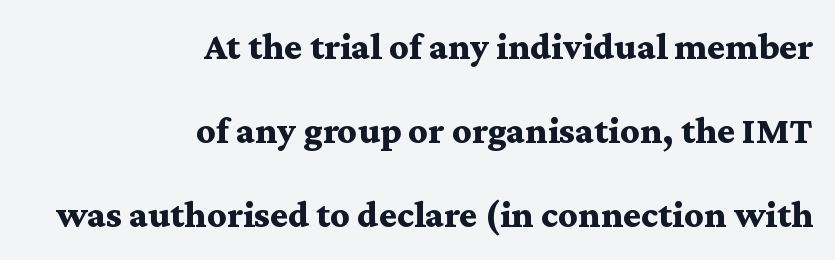
Q: Is the text bold? A: Yes.
Q: Is the text italic (slanted)? A: No, it is upright.
Q: Is the typeface a serif or a sans-serif typeface? A: Serif.
Q: Is the text underlined? A: No.
Q: How is the paragraph aligned? A: Right-aligned.
Q: Is the spacing between letters normal or unusually wide? A: Normal.
Q: Is the spacing between lines tight, normal or loose? A: Loose.
Q: Width (condensed, normal, or wide)? A: Wide.
Q: Stroke contrast? A: Medium.
Q: x-height? A: Medium.
Q: Monospaced? A: No.
